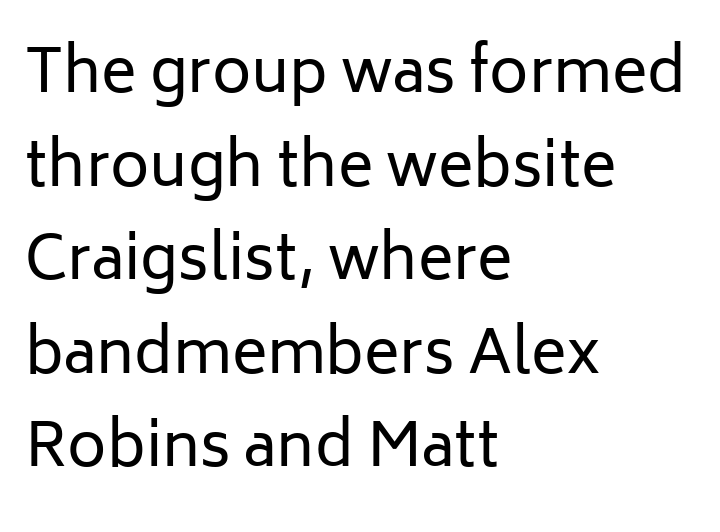
Alignment: flush left. Here the designer chose a conventional face with non-uniform glyph widths. The typeface chosen for these lines omits serifs. Look at the tracking — it's just the regular setting, nothing added. Regarding leading, the lines here are spaced in the standard way.
